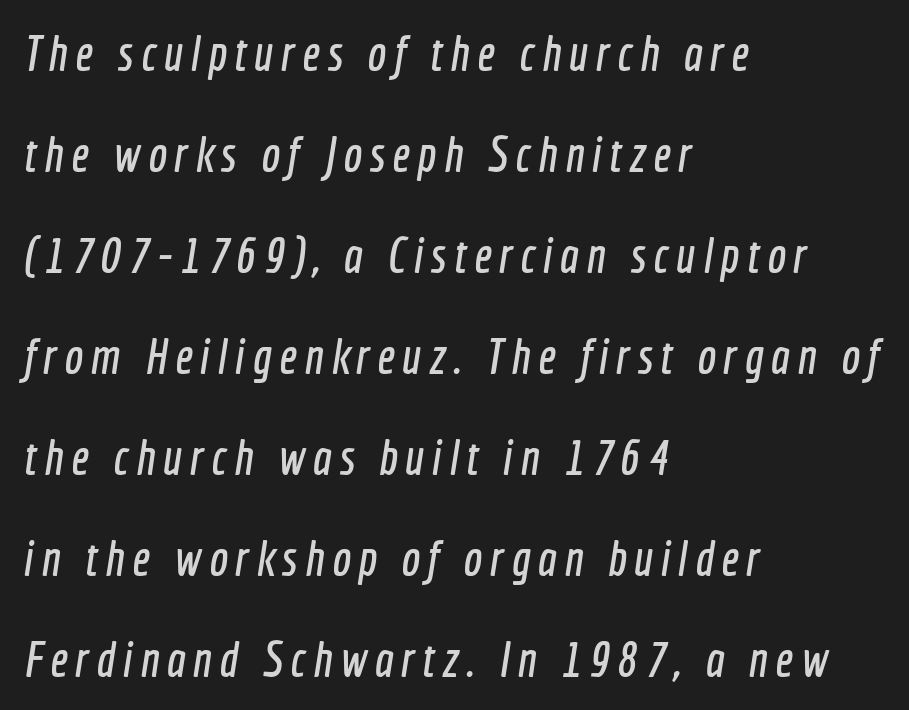
Vertical spacing — loose. The rendering uses natural spacing where letterforms have individual widths. Serifs: no, the terminals of the letterforms are clean. Quick note: underline off.
